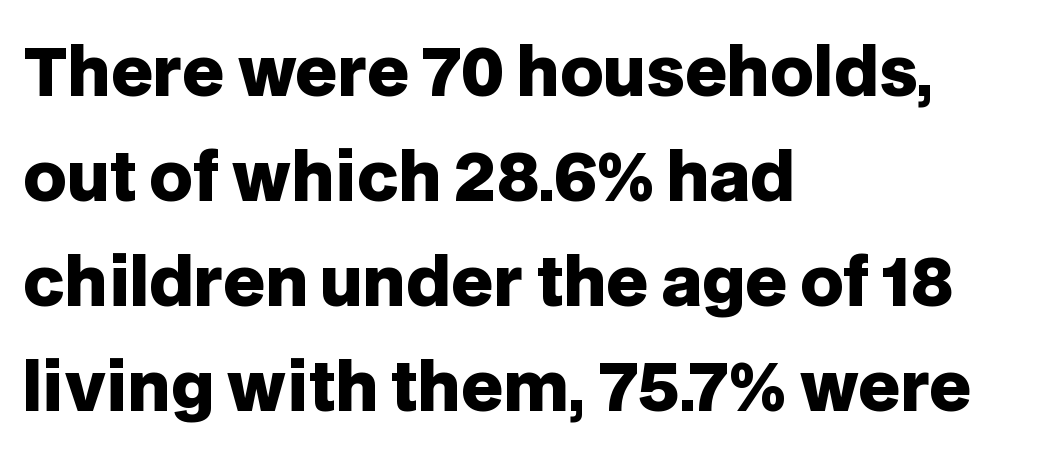
This sample uses plain, unmodified letter spacing. Classification — sans serif. Typesetter's note: full bold, strokes at maximum text heaviness. Italic? Not at all — the glyphs are vertical.
